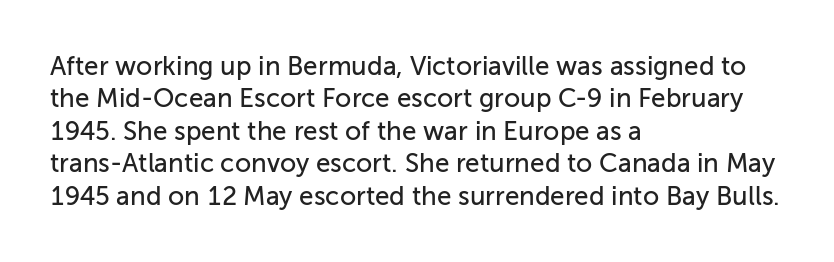
{"italic": "no", "underline": "no", "align": "left", "line_spacing": "normal", "line_spacing_ratio": 1.25, "letter_spacing": "normal", "letter_spacing_em": 0.0, "glyph_px": 26}
